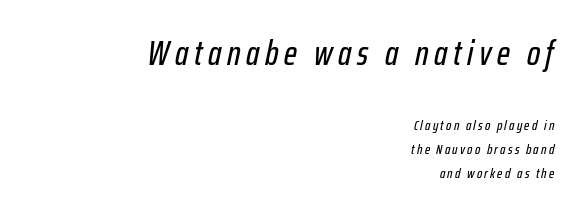
{"italic": "yes", "lean": "right", "slant_degrees": 12, "width": "condensed", "stroke_contrast": "low", "x_height": "medium", "monospaced": "no", "underline": "no", "align": "right", "line_spacing_ratio": 1.73, "larger_block": "first", "size_ratio": 2.5, "glyph_px": 35}
